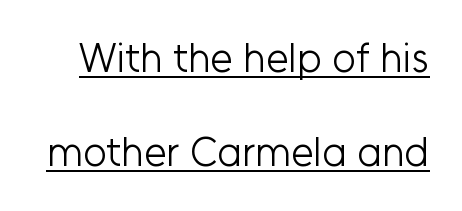
This reads as an unemphasized weight, regular at the heaviest. What's the leading like? Stretched, with rows far apart. Letter spacing: default. You can see a thin bar hugging the bottom of the glyphs. Does the lettering tilt? It doesn't — this is upright.
